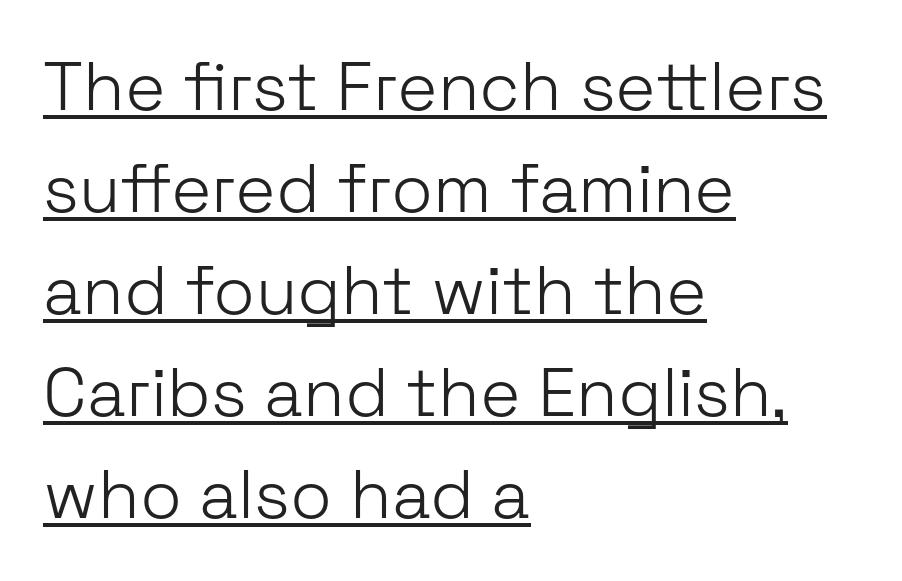
The image shows 68 px light sans-serif type, upright; set left-aligned, normal line spacing (1.5x), normal letter spacing, underlined; low stroke contrast and a medium x-height.
